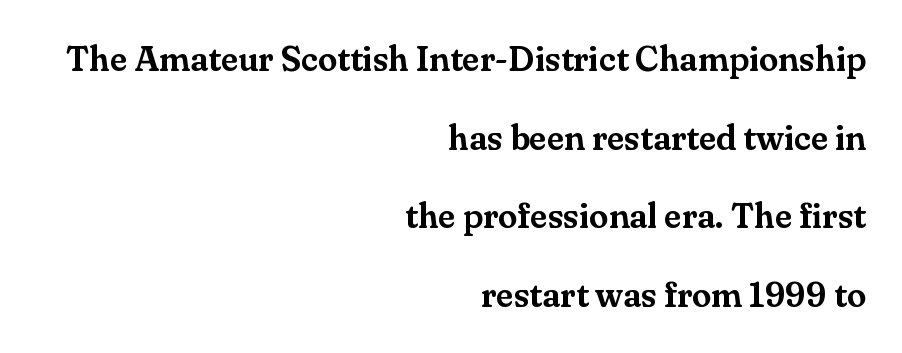
The image shows 35 px serif type, upright; set right-aligned, loose line spacing (2.25x), normal letter spacing, not underlined; medium stroke contrast and a small x-height.
